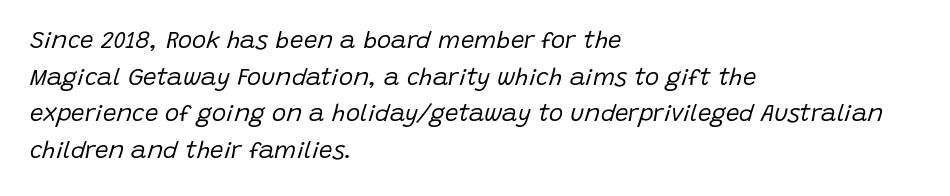
The image shows 24 px text type, italic (leaning right); set left-aligned, normal line spacing (1.53x), normal letter spacing, not underlined.
